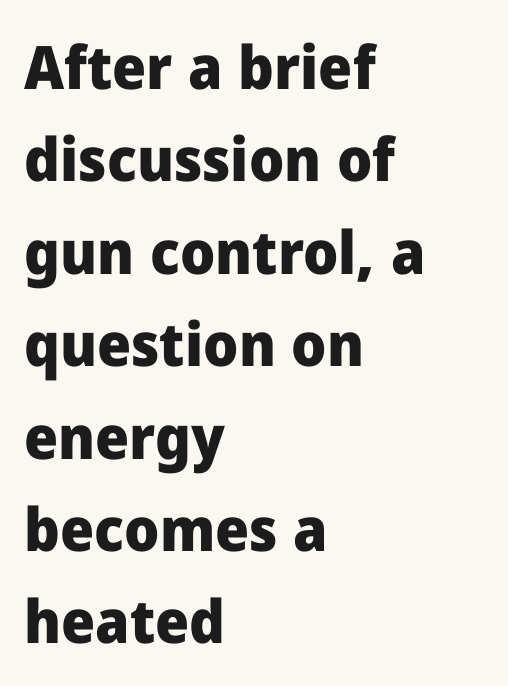
Q: Is the text bold? A: Yes.
Q: Is the text italic (slanted)? A: No, it is upright.
Q: Is the typeface a serif or a sans-serif typeface? A: Sans-serif.
Q: Is the text underlined? A: No.
Q: How is the paragraph aligned? A: Left-aligned.
Q: Is the spacing between letters normal or unusually wide? A: Normal.
Q: Is the spacing between lines tight, normal or loose? A: Normal.
Q: Width (condensed, normal, or wide)? A: Normal.
Q: Stroke contrast? A: Low.
Q: x-height? A: Medium.
Q: Monospaced? A: No.
